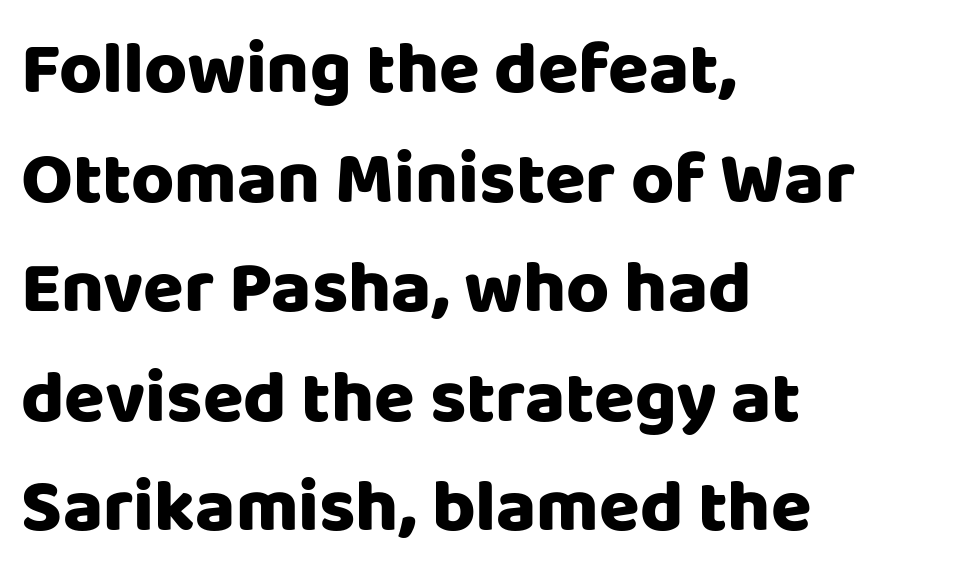
Vertical strokes here are truly vertical. The typeface chosen for these lines omits serifs. Unmarked baselines from the first word to the last. Interline gaps are of average width in this sample.
